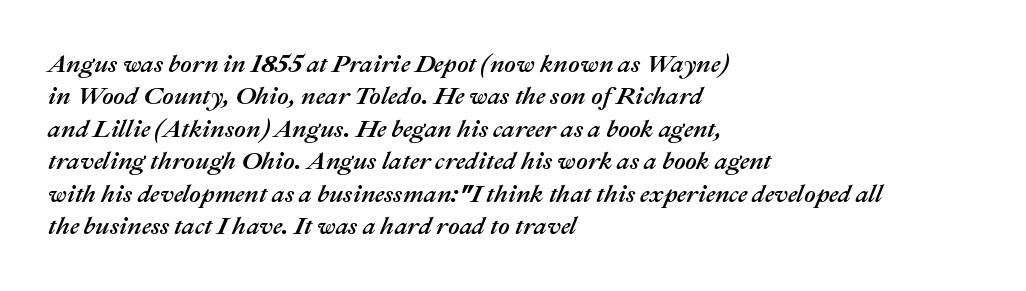
{"italic": "yes", "lean": "right", "slant_degrees": 22, "underline": "no", "align": "left", "line_spacing": "normal", "line_spacing_ratio": 1.3, "letter_spacing": "normal", "letter_spacing_em": 0.0, "glyph_px": 25}
